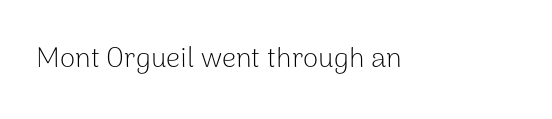
Q: Is the text bold? A: No.
Q: Is the text italic (slanted)? A: No, it is upright.
Q: Is the typeface a serif or a sans-serif typeface? A: Sans-serif.
Q: Is the text underlined? A: No.
Q: Is the spacing between letters normal or unusually wide? A: Normal.
Q: Width (condensed, normal, or wide)? A: Normal.
Q: Stroke contrast? A: Low.
Q: x-height? A: Medium.
Q: Monospaced? A: No.
